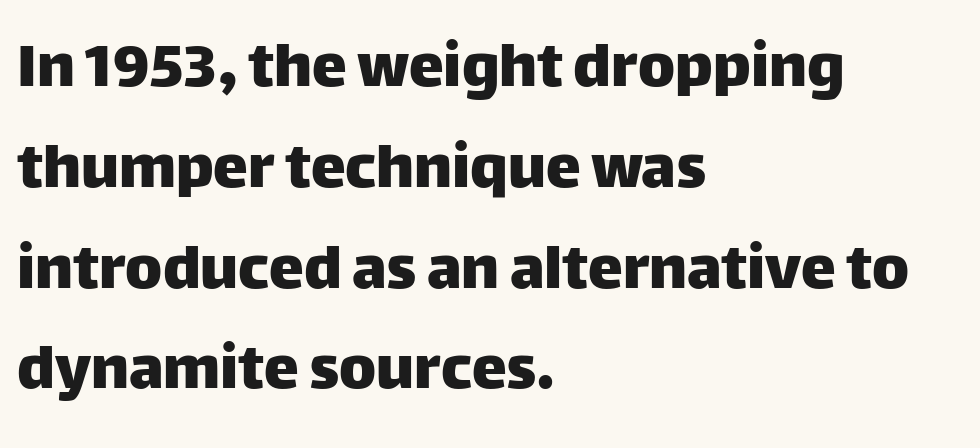
Q: Is the text italic (slanted)? A: No, it is upright.
Q: Is the typeface a serif or a sans-serif typeface? A: Sans-serif.
Q: Is the text underlined? A: No.
Q: How is the paragraph aligned? A: Left-aligned.
Q: Is the spacing between letters normal or unusually wide? A: Normal.
Q: Is the spacing between lines tight, normal or loose? A: Normal.
Q: Width (condensed, normal, or wide)? A: Normal.
Q: Stroke contrast? A: Low.
Q: x-height? A: Large.
Q: Monospaced? A: No.
